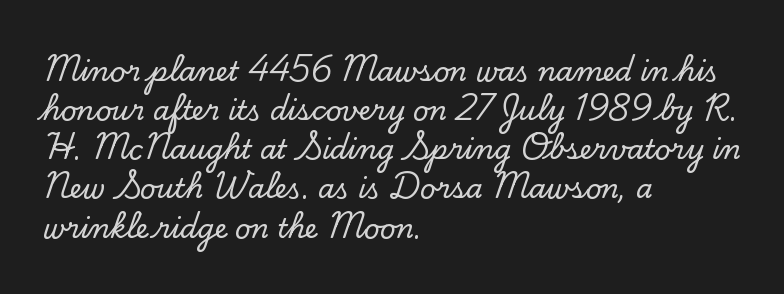
{"underline": "no", "align": "left", "line_spacing": "normal", "line_spacing_ratio": 1.45, "letter_spacing": "normal", "letter_spacing_em": 0.0, "glyph_px": 27}
